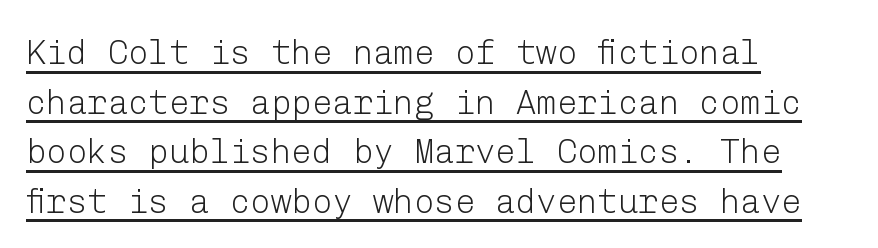
Observe the ordinary spacing: letters are neighbours, not strangers. Leftover space on each line is placed entirely after the last word. Regarding leading, the lines here are spaced in the standard way. Somebody hit Ctrl+U on this one — the words are underlined. The letters stand upright; this is a roman face. Unbolded letterforms with no extra heft.
